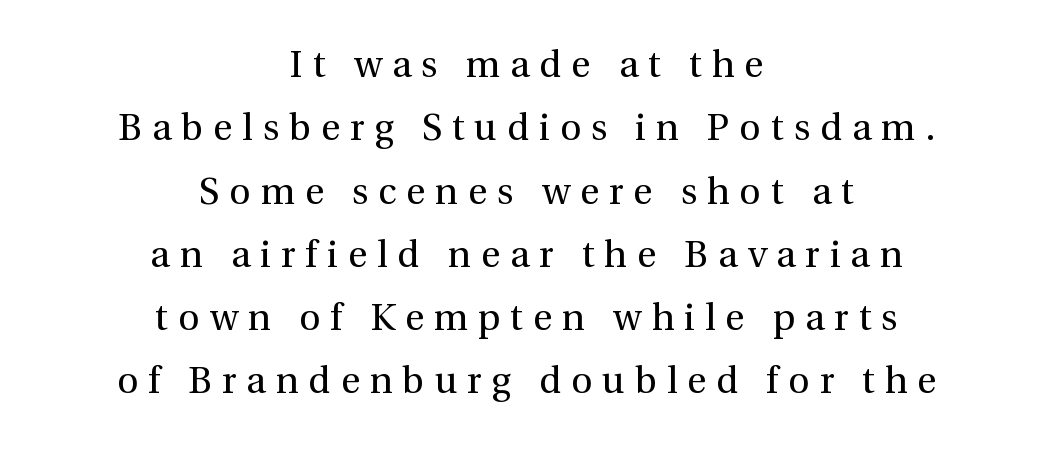
The image shows 37 px regular-weight serif type, upright; set centered, line spacing 1.71x, unusually wide letter spacing (+0.27 em), not underlined; medium stroke contrast and a medium x-height.
